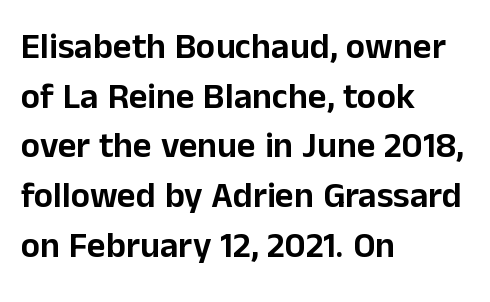
Q: Is the text italic (slanted)? A: No, it is upright.
Q: Is the typeface a serif or a sans-serif typeface? A: Sans-serif.
Q: Is the text underlined? A: No.
Q: How is the paragraph aligned? A: Left-aligned.
Q: Is the spacing between letters normal or unusually wide? A: Normal.
Q: Is the spacing between lines tight, normal or loose? A: Normal.
Q: Width (condensed, normal, or wide)? A: Normal.
Q: Stroke contrast? A: Low.
Q: x-height? A: Medium.
Q: Monospaced? A: No.
